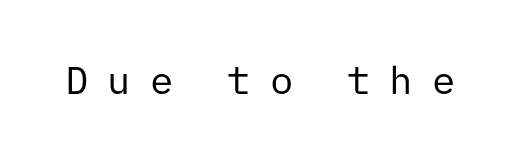
Heft: none added — not bold. Stroke terminals: plain, sans-serif. The strip under each line holds only bare page. Every character sits straight up, as roman type does. The rendering uses typewriter-style spacing with identical character cells.
